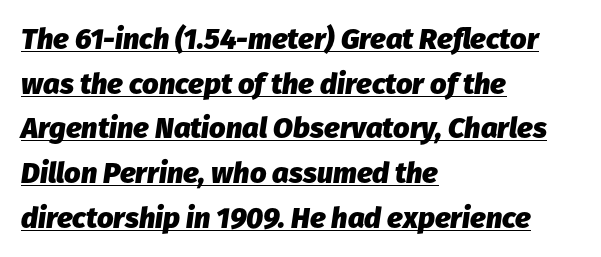
An italicized treatment has been applied to the whole sample. Do the characters align in a grid? No, the font is proportional. The rows are spaced the way most documents space them. Spacing between characters is what you'd get straight out of the box. You'd pick this weight for a headline — it's a proper bold. Underlining? Definitely there.
